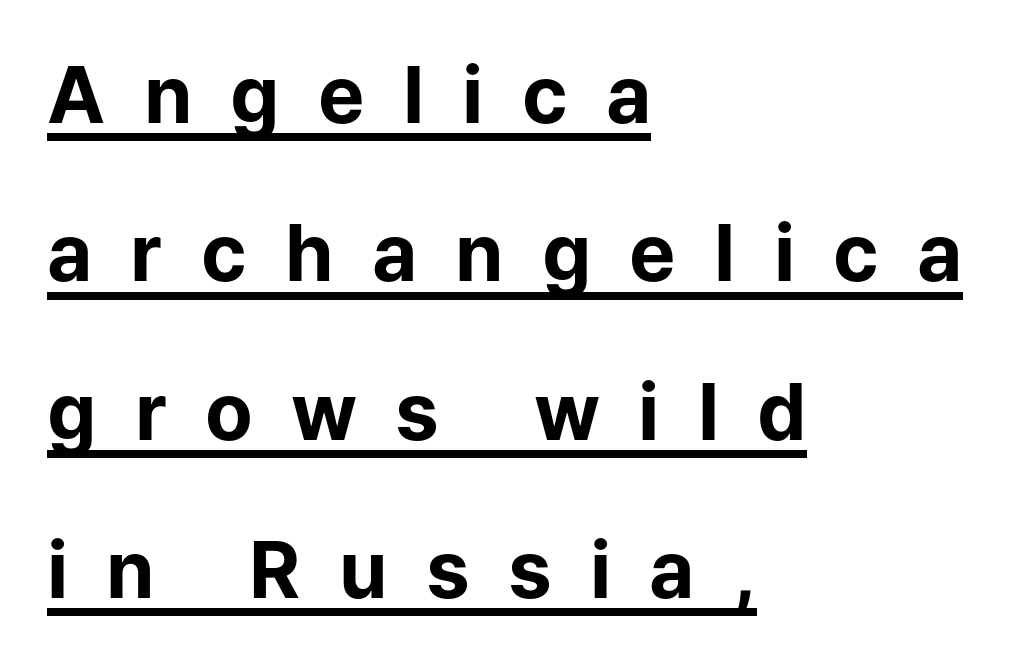
Q: Is the text bold? A: Yes.
Q: Is the text italic (slanted)? A: No, it is upright.
Q: Is the typeface a serif or a sans-serif typeface? A: Sans-serif.
Q: Is the text underlined? A: Yes.
Q: How is the paragraph aligned? A: Left-aligned.
Q: Is the spacing between letters normal or unusually wide? A: Unusually wide.
Q: Is the spacing between lines tight, normal or loose? A: Loose.
Q: Width (condensed, normal, or wide)? A: Normal.
Q: Stroke contrast? A: Low.
Q: x-height? A: Medium.
Q: Monospaced? A: No.
